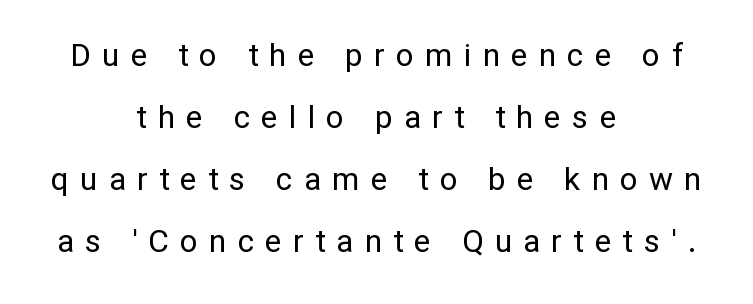
The type sits square on the baseline with zero lean. The strokes are not fattened; the text isn't bold. This rendering widens character spacing well past its baseline value. If you folded the block vertically in half, each line would mirror itself in length.
